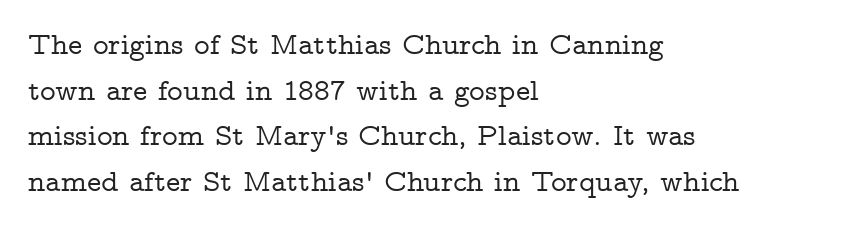
The image shows 30 px wide serif type, upright; set left-aligned, normal line spacing (1.52x), normal letter spacing, not underlined; low stroke contrast and a medium x-height.
